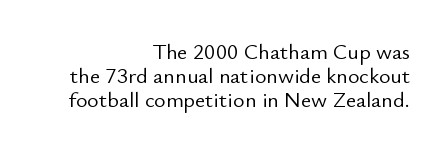
{"italic": "no", "bold": "no", "underline": "no", "align": "right", "line_spacing": "tight", "line_spacing_ratio": 1.09, "letter_spacing": "normal", "letter_spacing_em": 0.0, "glyph_px": 22}
